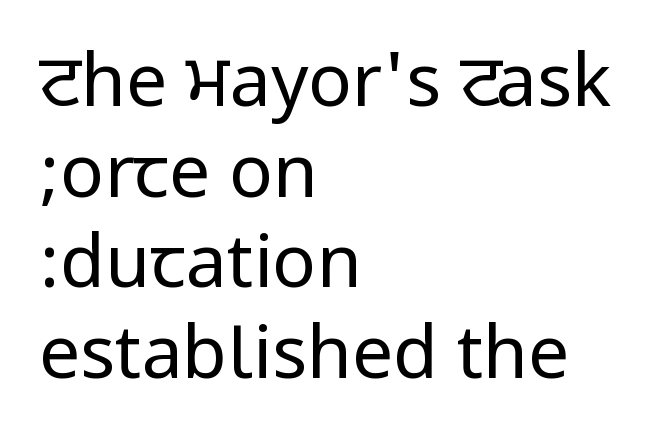
Q: Is the text bold? A: No.
Q: Is the text italic (slanted)? A: No, it is upright.
Q: Is the typeface a serif or a sans-serif typeface? A: Sans-serif.
Q: Is the text underlined? A: No.
Q: How is the paragraph aligned? A: Left-aligned.
Q: Is the spacing between letters normal or unusually wide? A: Normal.
Q: Width (condensed, normal, or wide)? A: Condensed.
Q: Stroke contrast? A: Low.
